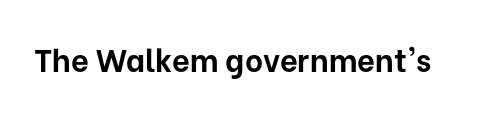
{"serif": "no", "italic": "no", "bold": "yes", "weight": "bold", "width": "normal", "stroke_contrast": "low", "x_height": "medium", "monospaced": "no", "underline": "no", "letter_spacing": "normal", "letter_spacing_em": 0.0, "glyph_px": 31}
